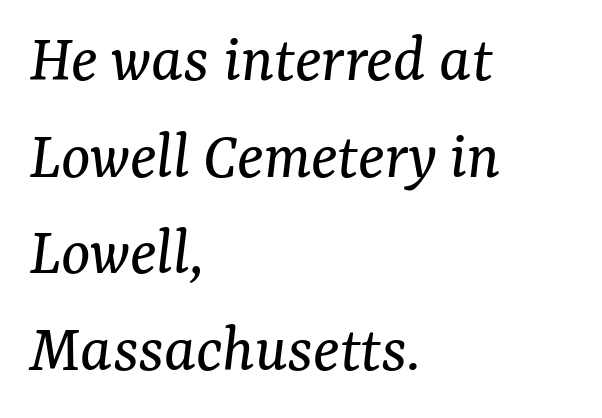
The image shows 69 px regular-weight serif type, italic (leaning right); set left-aligned, normal line spacing (1.4x), normal letter spacing, not underlined; medium stroke contrast and a medium x-height.
